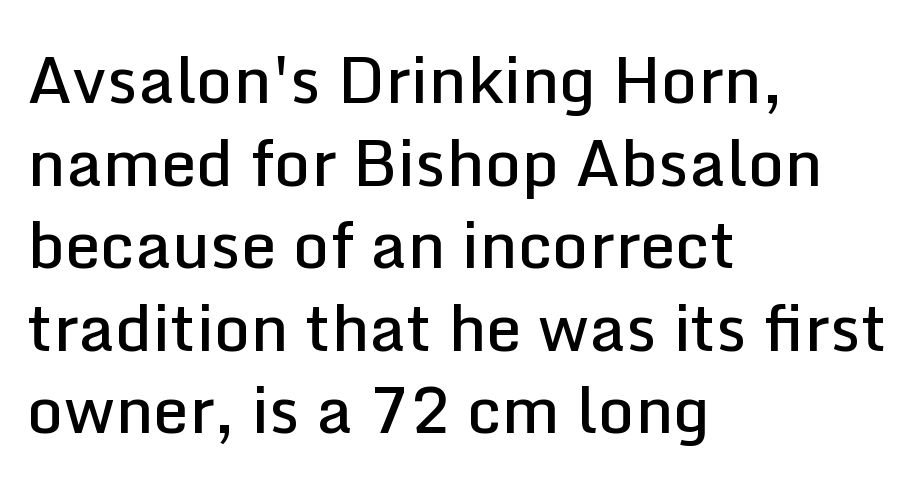
Q: Is the text bold? A: Semi-bold.
Q: Is the text italic (slanted)? A: No, it is upright.
Q: Is the typeface a serif or a sans-serif typeface? A: Sans-serif.
Q: Is the text underlined? A: No.
Q: How is the paragraph aligned? A: Left-aligned.
Q: Is the spacing between letters normal or unusually wide? A: Normal.
Q: Is the spacing between lines tight, normal or loose? A: Normal.
Q: Width (condensed, normal, or wide)? A: Normal.
Q: Stroke contrast? A: Low.
Q: x-height? A: Medium.
Q: Monospaced? A: No.
